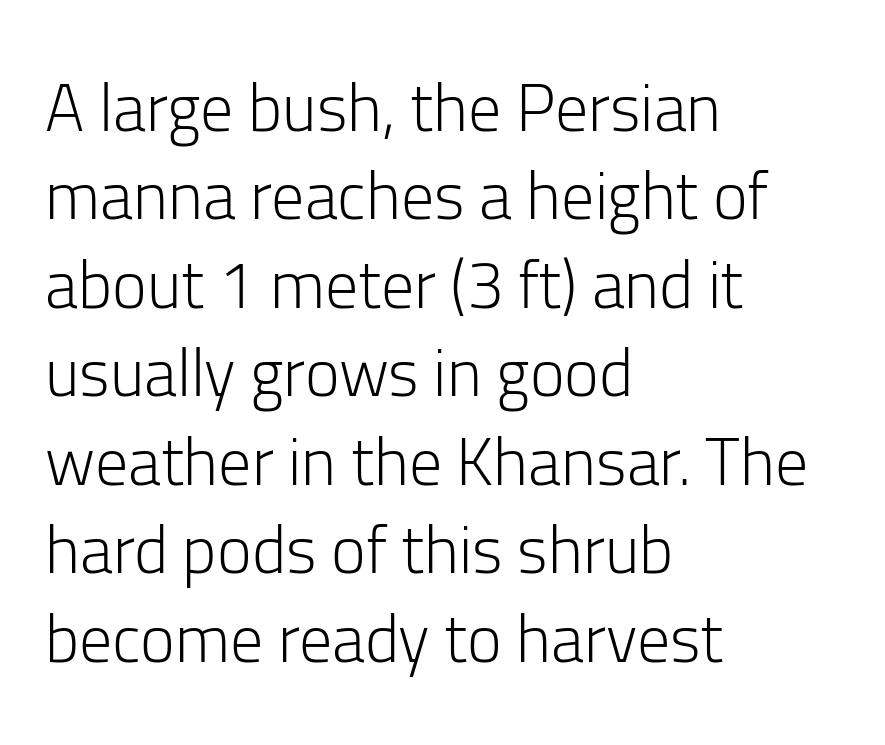
Q: Is the text bold? A: No.
Q: Is the text italic (slanted)? A: No, it is upright.
Q: Is the typeface a serif or a sans-serif typeface? A: Sans-serif.
Q: Is the text underlined? A: No.
Q: How is the paragraph aligned? A: Left-aligned.
Q: Is the spacing between letters normal or unusually wide? A: Normal.
Q: Is the spacing between lines tight, normal or loose? A: Normal.
Q: Width (condensed, normal, or wide)? A: Normal.
Q: Stroke contrast? A: Low.
Q: x-height? A: Medium.
Q: Monospaced? A: No.
